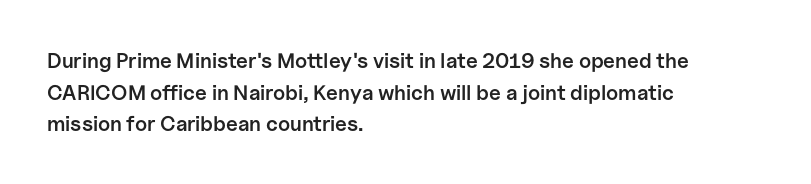
{"italic": "no", "bold": "semi", "underline": "no", "align": "left", "line_spacing": "normal", "line_spacing_ratio": 1.51, "letter_spacing": "normal", "letter_spacing_em": 0.0, "glyph_px": 21}
